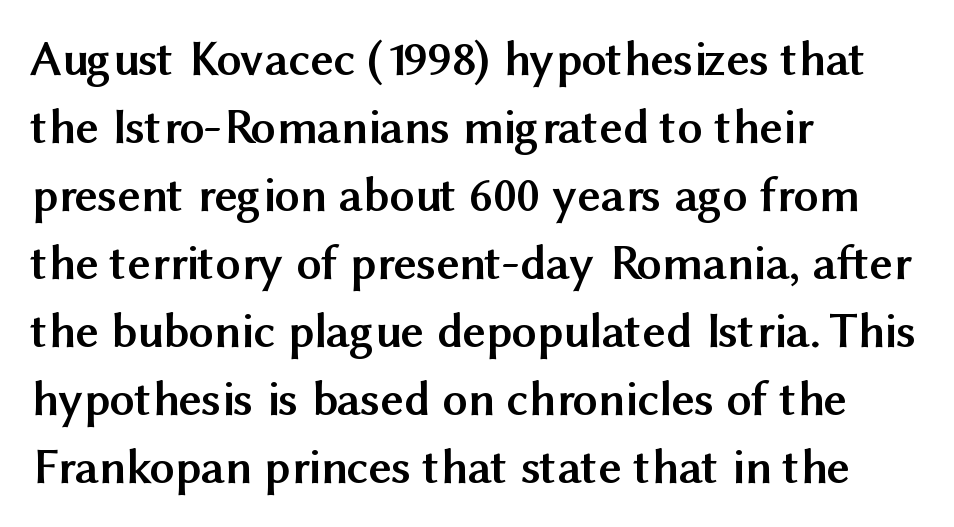
Q: Is the text bold? A: Yes.
Q: Is the text italic (slanted)? A: No, it is upright.
Q: Is the typeface a serif or a sans-serif typeface? A: Sans-serif.
Q: Is the text underlined? A: No.
Q: How is the paragraph aligned? A: Left-aligned.
Q: Is the spacing between letters normal or unusually wide? A: Normal.
Q: Is the spacing between lines tight, normal or loose? A: Normal.
Q: Width (condensed, normal, or wide)? A: Normal.
Q: Stroke contrast? A: Medium.
Q: x-height? A: Medium.
Q: Monospaced? A: No.
